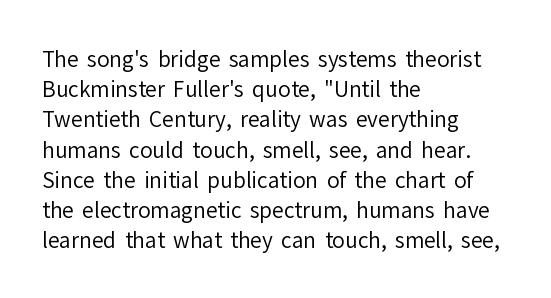
The image shows 21 px text type, upright; set left-aligned, normal line spacing (1.44x), normal letter spacing, not underlined.
